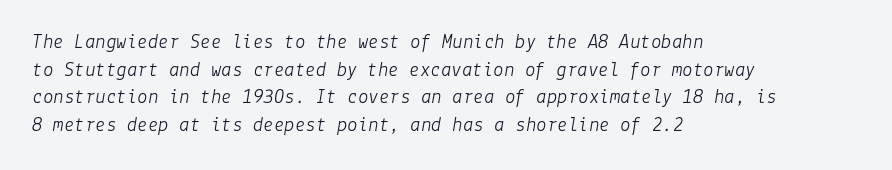
The image shows 21 px text type, italic (leaning right); set left-aligned, normal line spacing (1.32x), normal letter spacing, not underlined.
